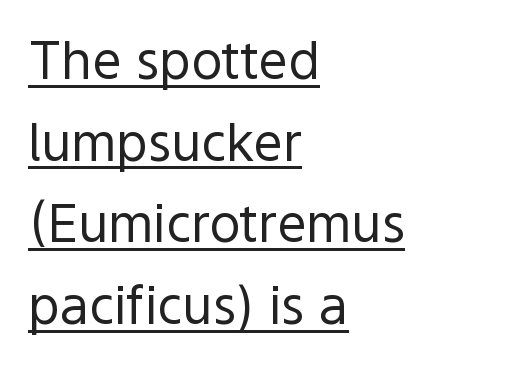
Summary of weight: not heavy and not bold. Is the block centered? No — it sits flush against the left margin. The specimen includes a rule beneath the text block's lines. The letters advance in unequal steps, a hallmark of proportional type.
